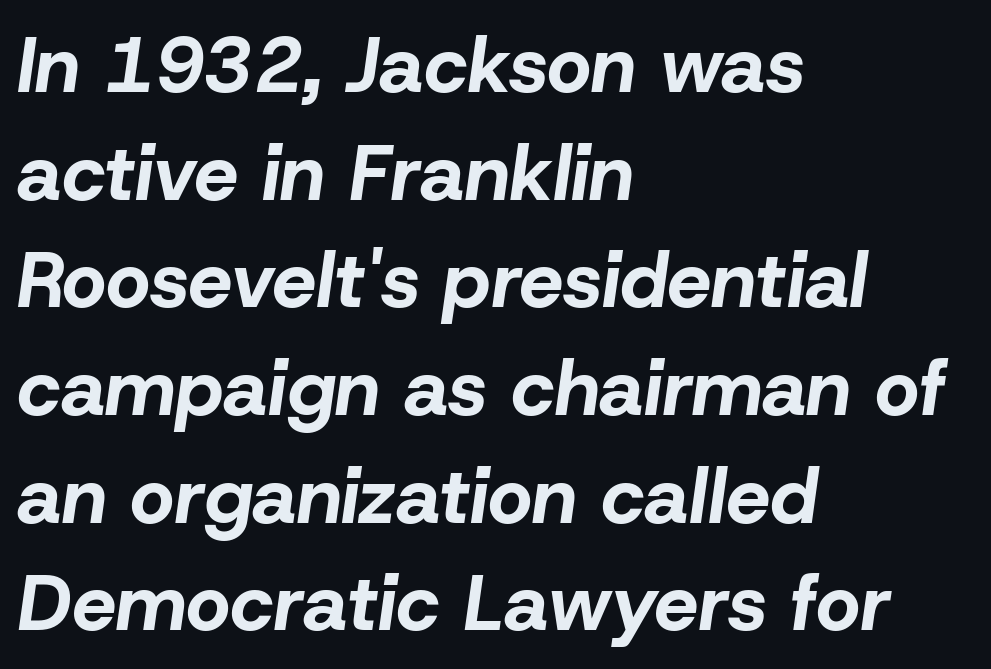
Descenders hang freely into open space. Interline gaps are of average width in this sample. The rendering uses natural spacing where letterforms have individual widths. Line starts are locked; line ends wander. Stroke thickness is high; the sample reads as a true bold. Emphasis-style slanted type is in use.
